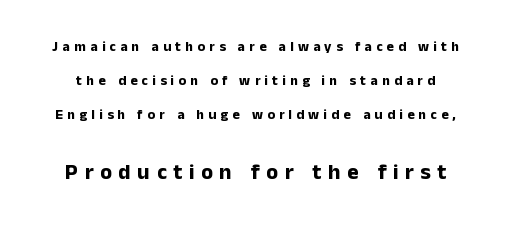
Q: Is the text bold? A: Yes.
Q: Is the text italic (slanted)? A: No, it is upright.
Q: Is the text underlined? A: No.
Q: Is the spacing between letters normal or unusually wide? A: Unusually wide.
Q: Is the spacing between lines tight, normal or loose? A: Loose.
Q: Which block of text is set in a larger size, the first (top) or the second (bottom)? A: The second (bottom) one.
